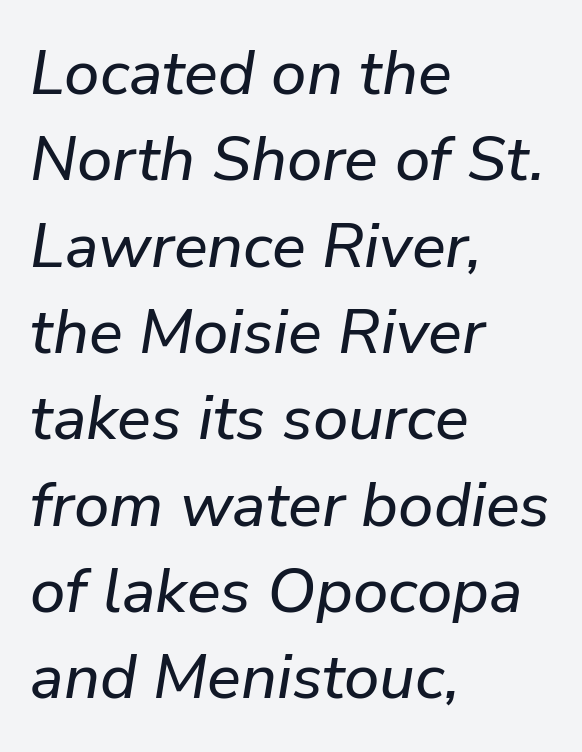
{"italic": "yes", "lean": "right", "slant_degrees": 9, "width": "normal", "stroke_contrast": "low", "x_height": "medium", "monospaced": "no", "underline": "no", "align": "left", "line_spacing": "normal", "line_spacing_ratio": 1.37, "letter_spacing": "normal", "letter_spacing_em": 0.0, "glyph_px": 63}
